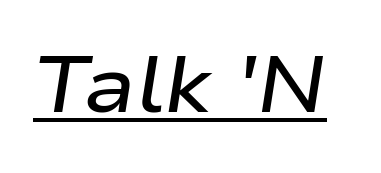
{"italic": "yes", "lean": "right", "slant_degrees": 9, "bold": "semi", "weight": "semibold", "width": "wide", "stroke_contrast": "low", "x_height": "medium", "monospaced": "no", "underline": "yes", "letter_spacing": "normal", "letter_spacing_em": 0.0, "glyph_px": 78}
